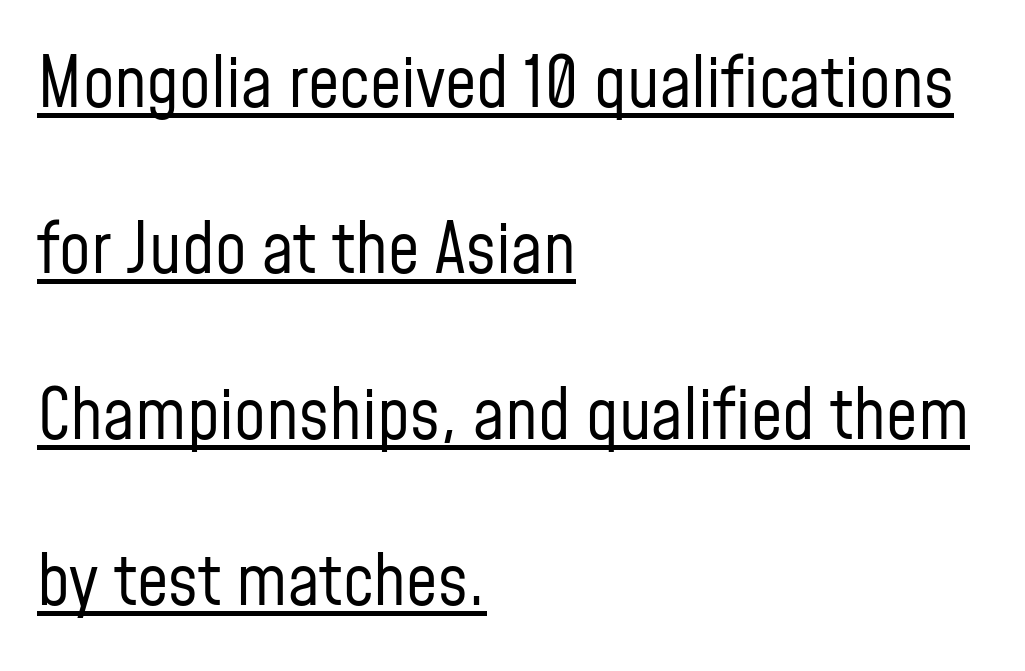
{"serif": "no", "italic": "no", "bold": "no", "weight": "regular", "width": "condensed", "stroke_contrast": "low", "x_height": "medium", "monospaced": "no", "underline": "yes", "align": "left", "line_spacing": "loose", "line_spacing_ratio": 2.37, "letter_spacing": "normal", "letter_spacing_em": 0.0, "glyph_px": 70}
